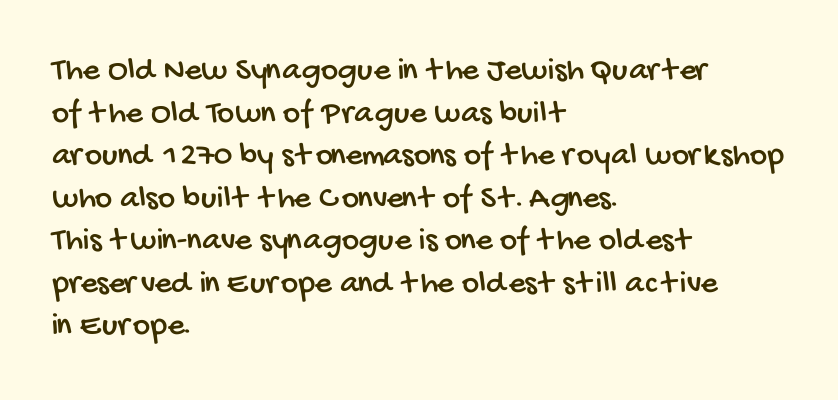
{"serif": "no", "width": "condensed", "stroke_contrast": "low", "x_height": "large", "monospaced": "no", "underline": "no", "align": "left", "line_spacing": "normal", "line_spacing_ratio": 1.29, "letter_spacing": "normal", "letter_spacing_em": 0.0, "glyph_px": 33}
